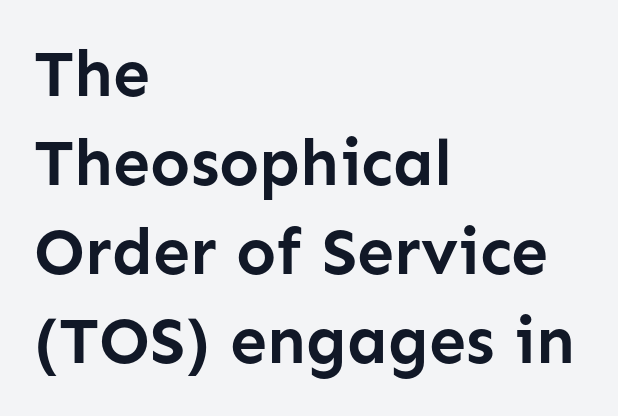
{"serif": "no", "italic": "no", "bold": "yes", "weight": "semibold", "width": "normal", "stroke_contrast": "low", "x_height": "medium", "monospaced": "no", "underline": "no", "align": "left", "line_spacing": "normal", "line_spacing_ratio": 1.35, "letter_spacing": "normal", "letter_spacing_em": 0.0, "glyph_px": 66}
